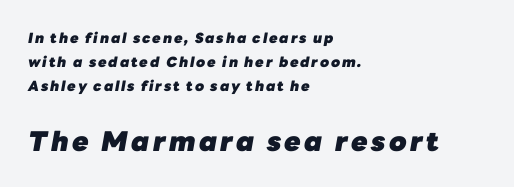
The image shows 27 px bold type, italic (leaning right); set left-aligned, line spacing 1.72x, not underlined; the second (bottom) block is 1.93x larger.
